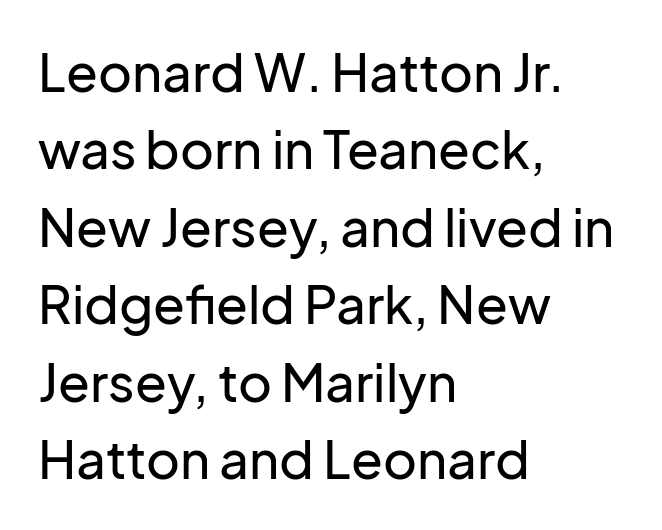
The image shows 52 px sans-serif type, upright; set left-aligned, normal line spacing (1.49x), normal letter spacing, not underlined; low stroke contrast and a medium x-height.
